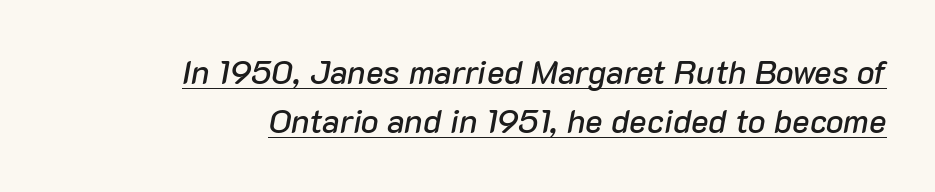
Q: Is the text italic (slanted)? A: Yes, it leans right by about 10 degrees.
Q: Is the text underlined? A: Yes.
Q: How is the paragraph aligned? A: Right-aligned.
Q: Is the spacing between letters normal or unusually wide? A: Normal.
Q: Is the spacing between lines tight, normal or loose? A: Normal.
Q: Width (condensed, normal, or wide)? A: Normal.
Q: Stroke contrast? A: Low.
Q: x-height? A: Medium.
Q: Monospaced? A: No.
